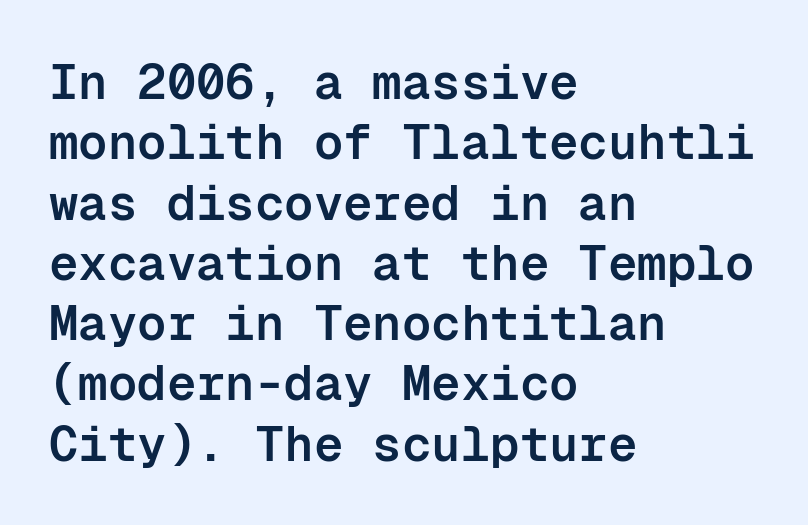
The image shows 49 px semibold sans-serif type, upright, monospaced; set left-aligned, line spacing 1.23x, normal letter spacing, not underlined; low stroke contrast and a medium x-height.
